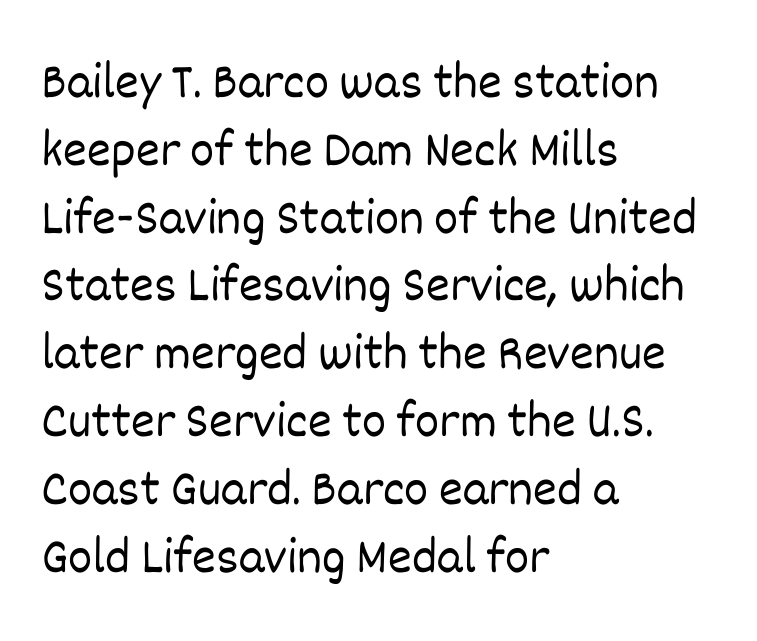
The image shows 51 px light type, upright; set left-aligned, normal line spacing (1.33x), normal letter spacing, not underlined; low stroke contrast and a large x-height.
